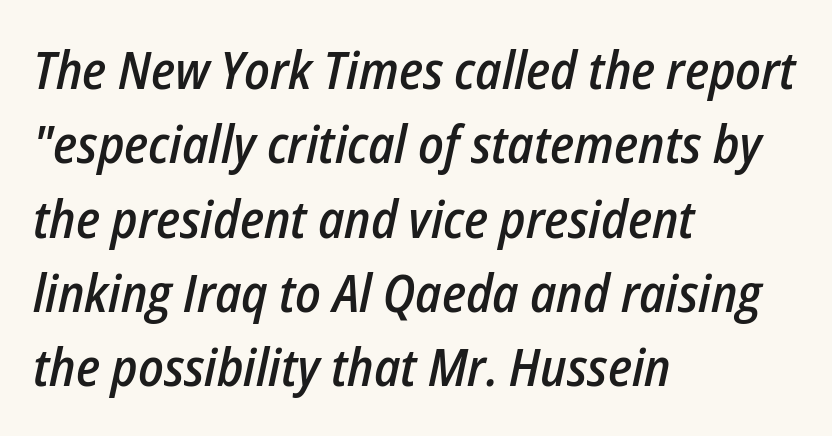
{"italic": "yes", "lean": "right", "slant_degrees": 12, "bold": "semi", "weight": "semibold", "width": "condensed", "stroke_contrast": "low", "x_height": "medium", "monospaced": "no", "underline": "no", "align": "left", "line_spacing": "normal", "line_spacing_ratio": 1.43, "letter_spacing": "normal", "letter_spacing_em": 0.0, "glyph_px": 52}
